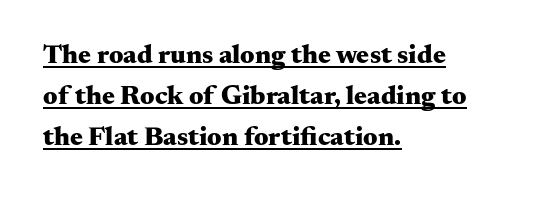
Q: Is the text bold? A: Yes.
Q: Is the text italic (slanted)? A: No, it is upright.
Q: Is the text underlined? A: Yes.
Q: How is the paragraph aligned? A: Left-aligned.
Q: Is the spacing between letters normal or unusually wide? A: Normal.
Q: Is the spacing between lines tight, normal or loose? A: Normal.
